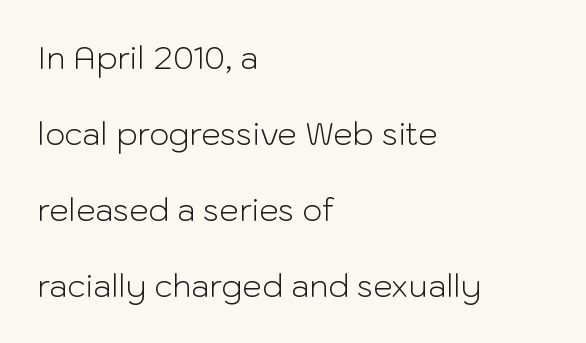
Q: Is the text bold? A: No.
Q: Is the text italic (slanted)? A: No, it is upright.
Q: Is the typeface a serif or a sans-serif typeface? A: Sans-serif.
Q: Is the text underlined? A: No.
Q: How is the paragraph aligned? A: Left-aligned.
Q: Is the spacing between letters normal or unusually wide? A: Normal.
Q: Is the spacing between lines tight, normal or loose? A: Loose.
Q: Width (condensed, normal, or wide)? A: Normal.
Q: Stroke contrast? A: Low.
Q: x-height? A: Medium.
Q: Monospaced? A: No.
